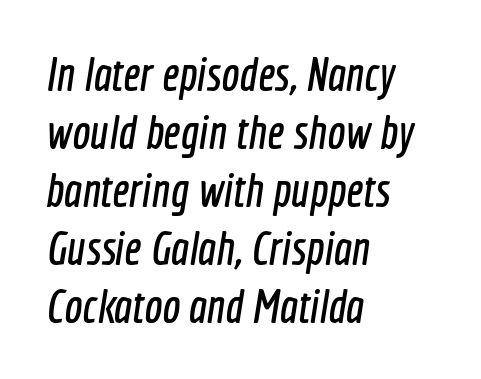
The image shows 48 px condensed sans-serif type; set left-aligned, line spacing 1.21x, normal letter spacing, not underlined; a medium x-height.
